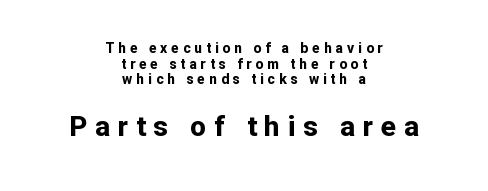
The glyphs are unaccompanied by any horizontal stroke below them. Here the second block reads like a headline and the first like body copy. Compared with a flush-left layout, this one balances lines on the center instead. Each letter's strokes conclude bluntly, with no projecting serifs. A typesetter would call this proportional, since set widths differ per character. Words appear elongated and porous because spacing is wide.
